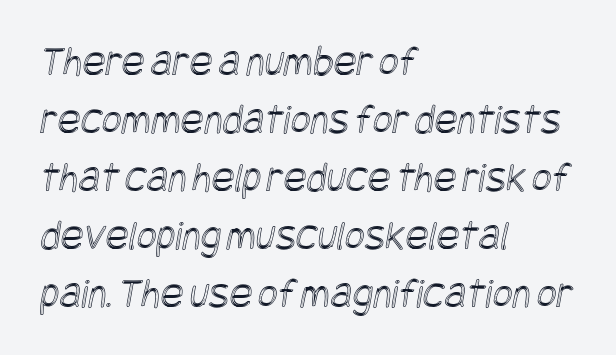
The vertical gap from one line to the next is medium. Check under the words: just untouched page. Casual observation: everything's shoved over to the left. Inter-character spacing is left at the font's built-in metrics.
